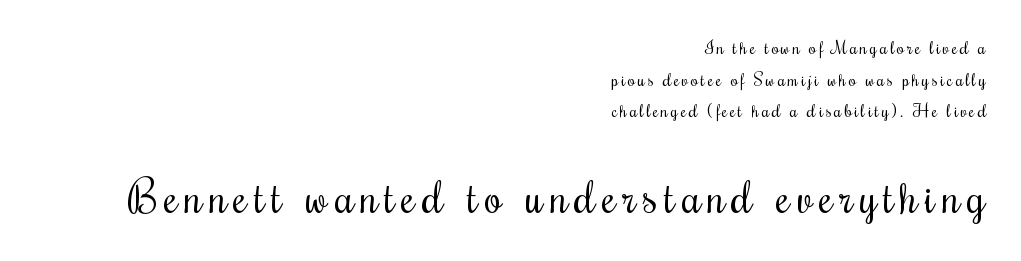
Q: Is the text bold? A: No.
Q: Is the text italic (slanted)? A: Yes.
Q: Is the text underlined? A: No.
Q: How is the paragraph aligned? A: Right-aligned.
Q: Which block of text is set in a larger size, the first (top) or the second (bottom)? A: The second (bottom) one.
Q: Width (condensed, normal, or wide)? A: Condensed.
Q: Stroke contrast? A: Medium.
Q: x-height? A: Small.
Q: Monospaced? A: No.
